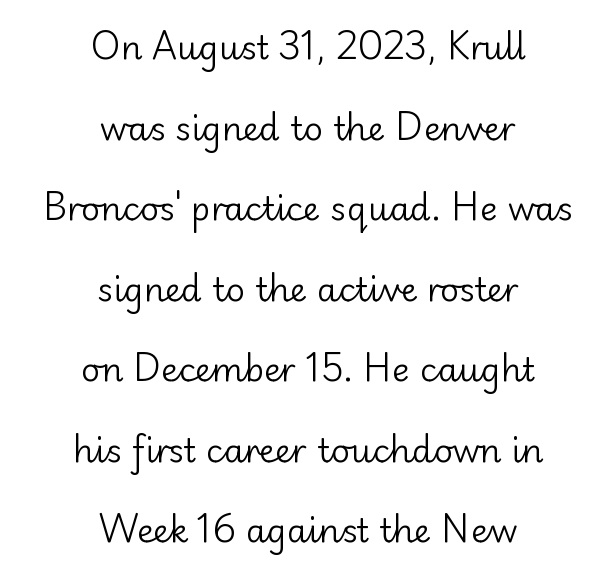
Italic? Not at all — the glyphs are vertical. Is the letter spacing exaggerated? No — it looks like the ordinary default. Note: no serifs on the glyphs. You could not count columns in this text — the font is proportionally spaced. A quiet, ordinary-to-light weight characterises the typeface.
